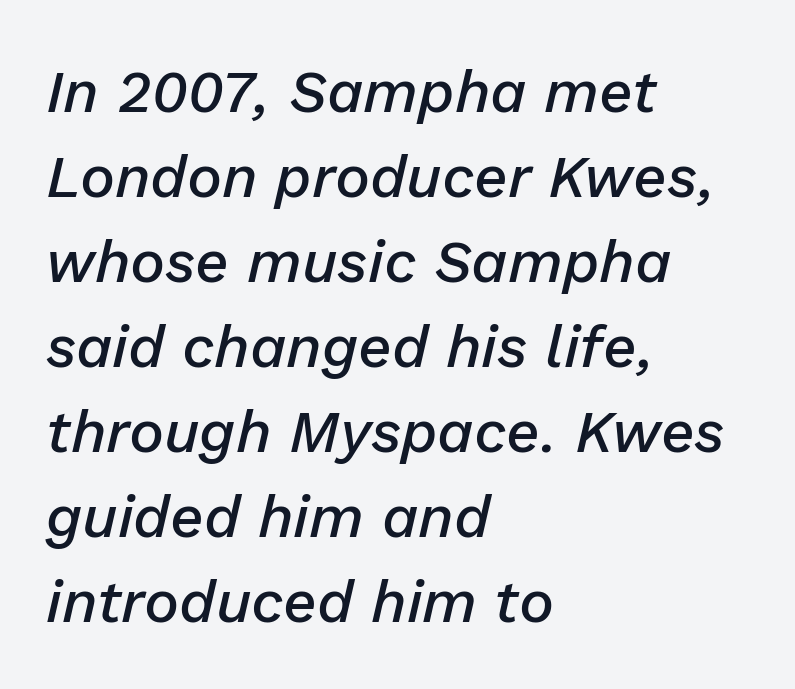
{"italic": "yes", "lean": "right", "slant_degrees": 13, "bold": "semi", "weight": "semibold", "width": "normal", "stroke_contrast": "low", "x_height": "medium", "monospaced": "no", "underline": "no", "align": "left", "line_spacing": "normal", "line_spacing_ratio": 1.44, "letter_spacing": "normal", "letter_spacing_em": 0.0, "glyph_px": 59}
